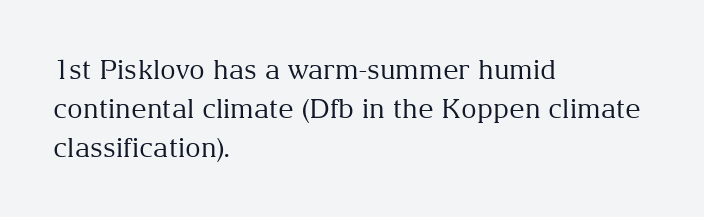
Default kerning and tracking; the words read as compact shapes. No heavy texture on the line: the type isn't bold. A roman cut, with each character standing at attention. Notice how the passage keeps a crisp vertical edge on the left only. Bare-footed words on every line.
